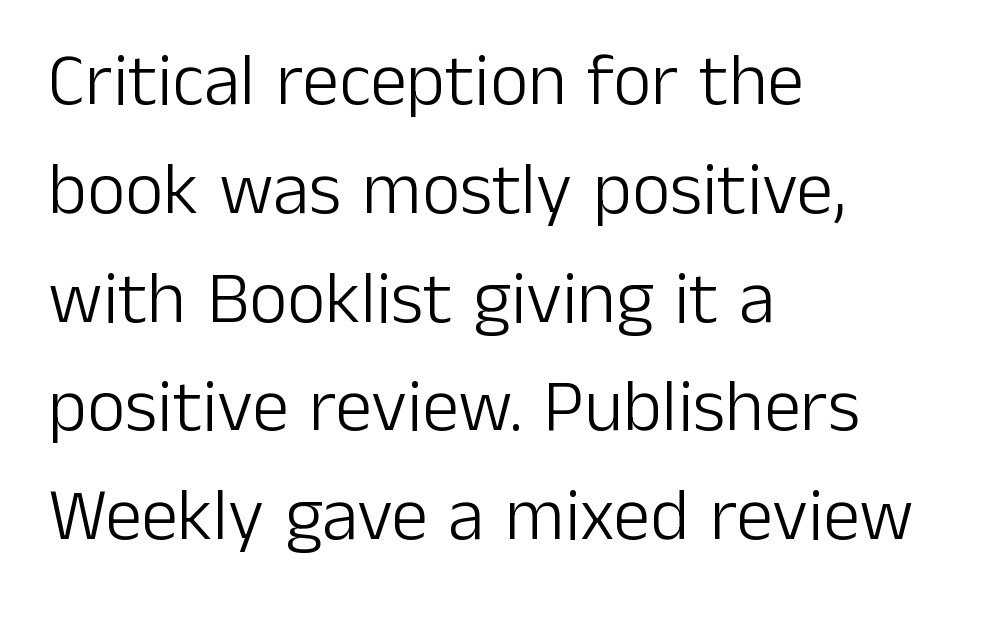
On a weight scale, this lands at 450 or below. Italic: no, the glyphs are upright roman. Lines of text with bare space underneath. If you measured baseline to baseline, you'd find a middling distance.
